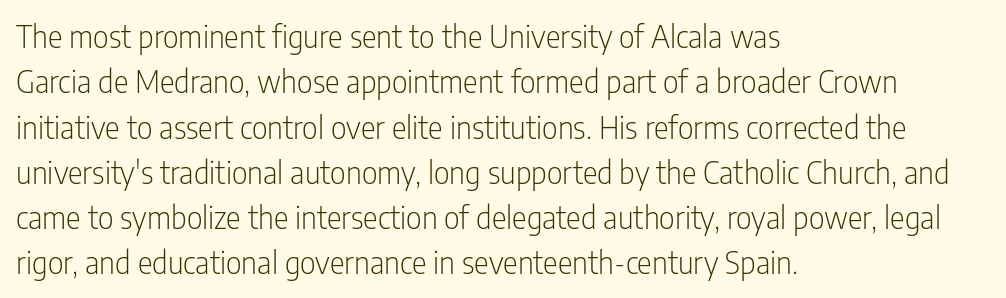
Q: Is the text bold? A: No.
Q: Is the text italic (slanted)? A: No, it is upright.
Q: Is the typeface a serif or a sans-serif typeface? A: Sans-serif.
Q: Is the text underlined? A: No.
Q: How is the paragraph aligned? A: Left-aligned.
Q: Is the spacing between letters normal or unusually wide? A: Normal.
Q: Is the spacing between lines tight, normal or loose? A: Normal.
Q: Width (condensed, normal, or wide)? A: Condensed.
Q: Stroke contrast? A: Low.
Q: x-height? A: Medium.
Q: Monospaced? A: No.
